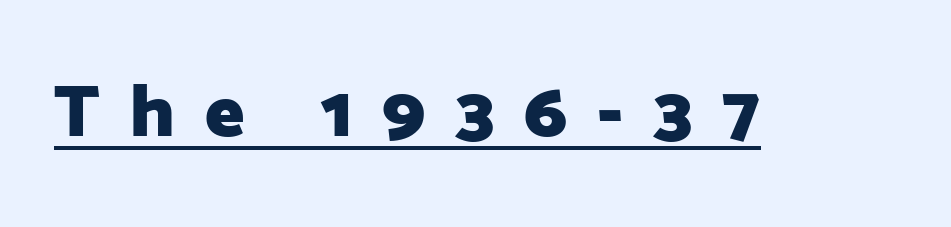
Display-style spreading of the glyphs; the letterfit is very open. The sample's only ornament is a line tracing under the words. Students, this is bold: see how much ink each stroke carries. Stroke terminals: plain, sans-serif. Designer's note — italics off, roman on.
